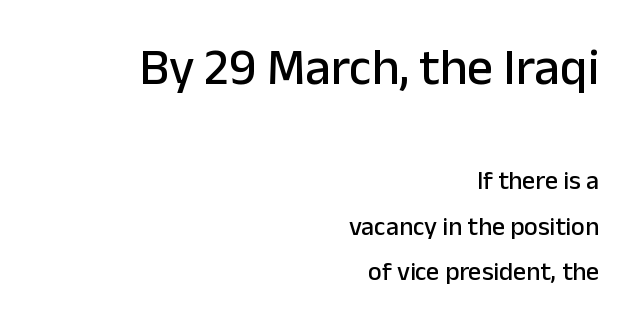
Unmarked baselines from the first word to the last. The composition opens big and finishes small. Nope, not italic — everything's standing straight. Short and long lines alike share a common ending point at right. Is this a fixed-width face? No — the glyphs have proportional, varying widths.
